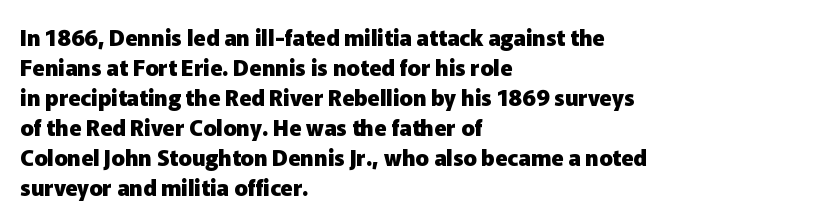
Q: Is the text bold? A: Yes.
Q: Is the text italic (slanted)? A: No, it is upright.
Q: Is the text underlined? A: No.
Q: How is the paragraph aligned? A: Left-aligned.
Q: Is the spacing between letters normal or unusually wide? A: Normal.
Q: Is the spacing between lines tight, normal or loose? A: Normal.
